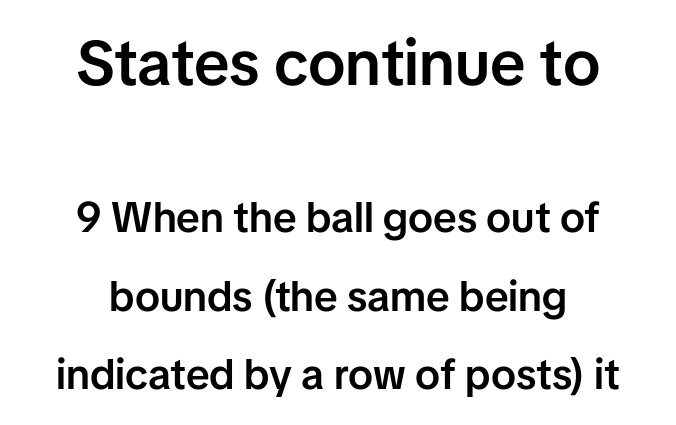
These words are printed semibold, heavier than regular yet not bold. Rendered with straight, roman letterforms. Which of the two is more prominent by size? The first, at the top. Letterform terminals end flat and unadorned throughout the passage. The glyphs are unaccompanied by any horizontal stroke below them. This sample is center-justified, so both line endings float freely.
